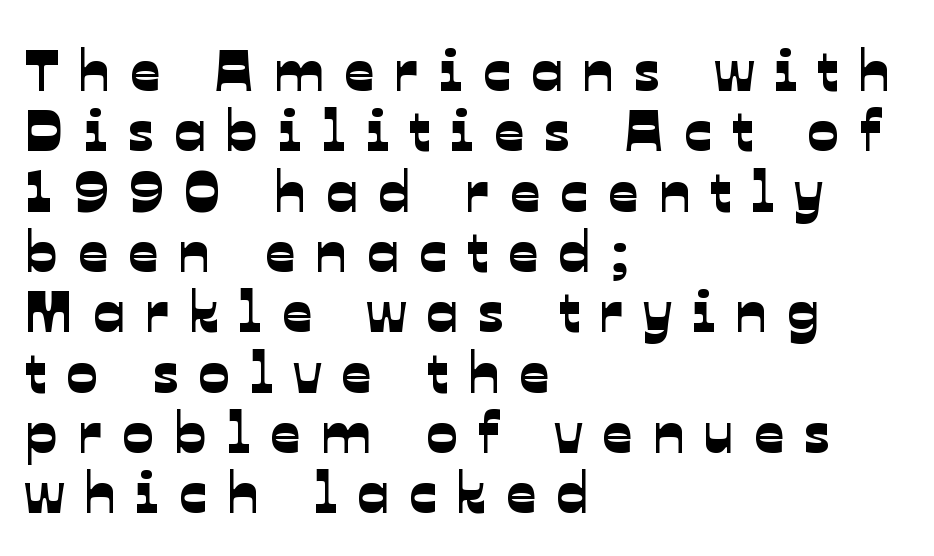
The image shows 58 px sans-serif type; set left-aligned, tight line spacing (1.04x), unusually wide letter spacing (+0.35 em), not underlined; low stroke contrast and a medium x-height.
